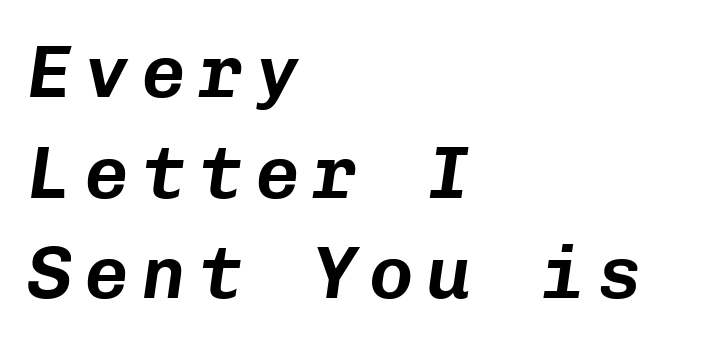
Q: Is the text italic (slanted)? A: Yes, it leans right by about 8 degrees.
Q: Is the text underlined? A: No.
Q: How is the paragraph aligned? A: Left-aligned.
Q: Is the spacing between lines tight, normal or loose? A: Normal.
Q: Width (condensed, normal, or wide)? A: Normal.
Q: Stroke contrast? A: Low.
Q: x-height? A: Medium.
Q: Monospaced? A: Yes.
